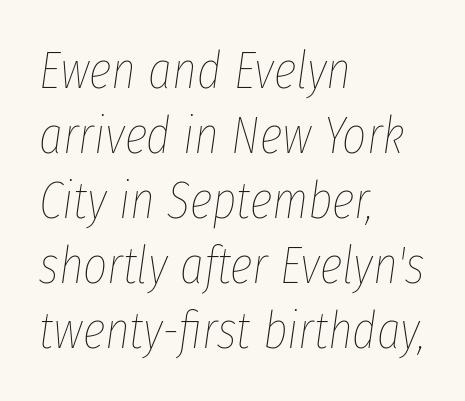
{"italic": "yes", "lean": "right", "slant_degrees": 8, "bold": "no", "weight": "thin", "width": "condensed", "stroke_contrast": "low", "x_height": "medium", "monospaced": "no", "underline": "no", "align": "left", "line_spacing": "normal", "line_spacing_ratio": 1.25, "letter_spacing": "normal", "letter_spacing_em": 0.0, "glyph_px": 52}
